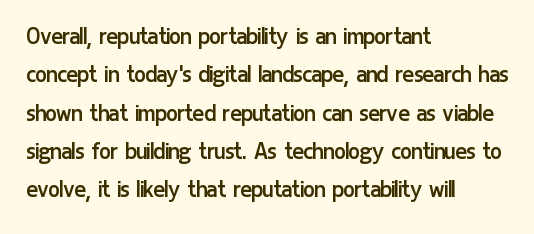
Q: Is the text bold? A: No.
Q: Is the text italic (slanted)? A: No, it is upright.
Q: Is the text underlined? A: No.
Q: How is the paragraph aligned? A: Left-aligned.
Q: Is the spacing between letters normal or unusually wide? A: Normal.
Q: Is the spacing between lines tight, normal or loose? A: Normal.
